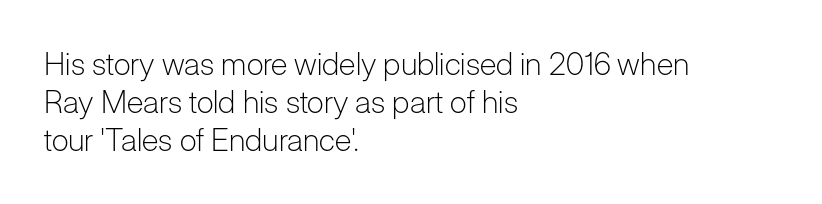
{"serif": "no", "italic": "no", "bold": "no", "weight": "light", "width": "normal", "stroke_contrast": "low", "x_height": "medium", "monospaced": "no", "underline": "no", "align": "left", "line_spacing_ratio": 1.23, "letter_spacing": "normal", "letter_spacing_em": 0.0, "glyph_px": 31}
